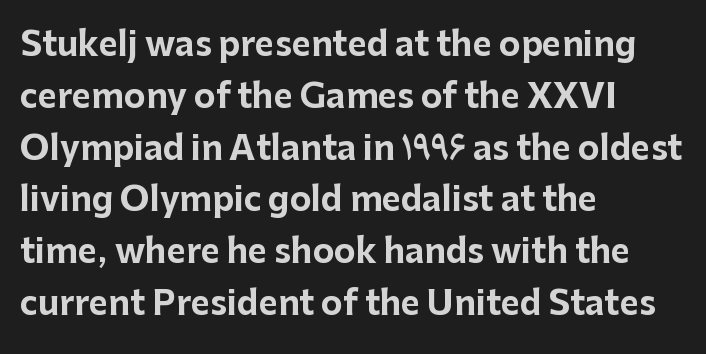
Q: Is the text bold? A: Yes.
Q: Is the text italic (slanted)? A: No, it is upright.
Q: Is the typeface a serif or a sans-serif typeface? A: Sans-serif.
Q: Is the text underlined? A: No.
Q: How is the paragraph aligned? A: Left-aligned.
Q: Is the spacing between letters normal or unusually wide? A: Normal.
Q: Is the spacing between lines tight, normal or loose? A: Normal.
Q: Width (condensed, normal, or wide)? A: Normal.
Q: Stroke contrast? A: Low.
Q: x-height? A: Medium.
Q: Monospaced? A: No.
